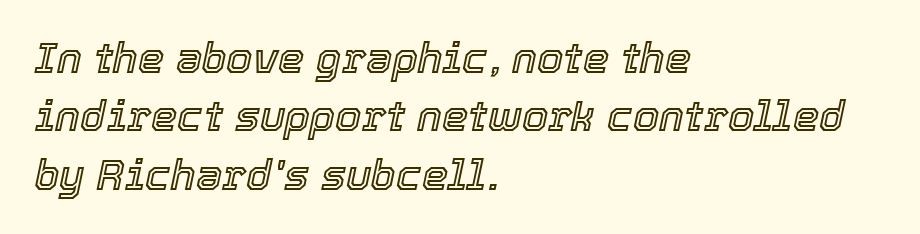
The image shows 42 px text type, italic (leaning right); set left-aligned, normal line spacing (1.39x), normal letter spacing, not underlined; a medium x-height.
